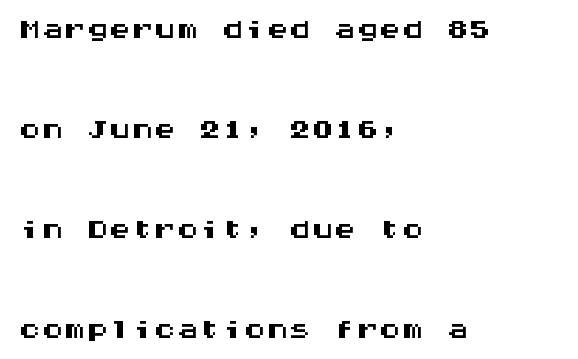
The glyphs are unaccompanied by any horizontal stroke below them. These lines are set flush left with a ragged right edge. No feet cap the strokes, marking this as sans-serif type. Reading down the column, the eye jumps a long way to each next line. Characters remain perfectly vertical along every line.
